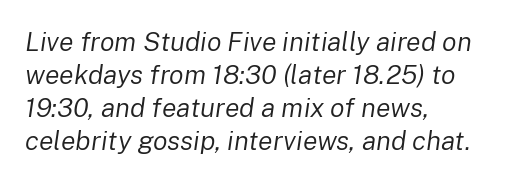
{"italic": "yes", "lean": "right", "slant_degrees": 8, "bold": "no", "underline": "no", "align": "left", "line_spacing_ratio": 1.22, "letter_spacing": "normal", "letter_spacing_em": 0.0, "glyph_px": 27}
